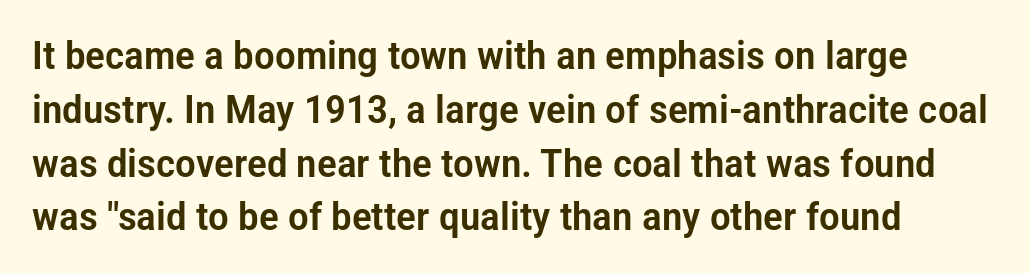
Every row of glyphs begins at an identical x-position on the left. Do the letters lean? They stand straight. Each row of text sits above clean, open space. There is no visible air inserted between adjacent glyphs. This sample keeps an unexceptional amount of space between lines.
